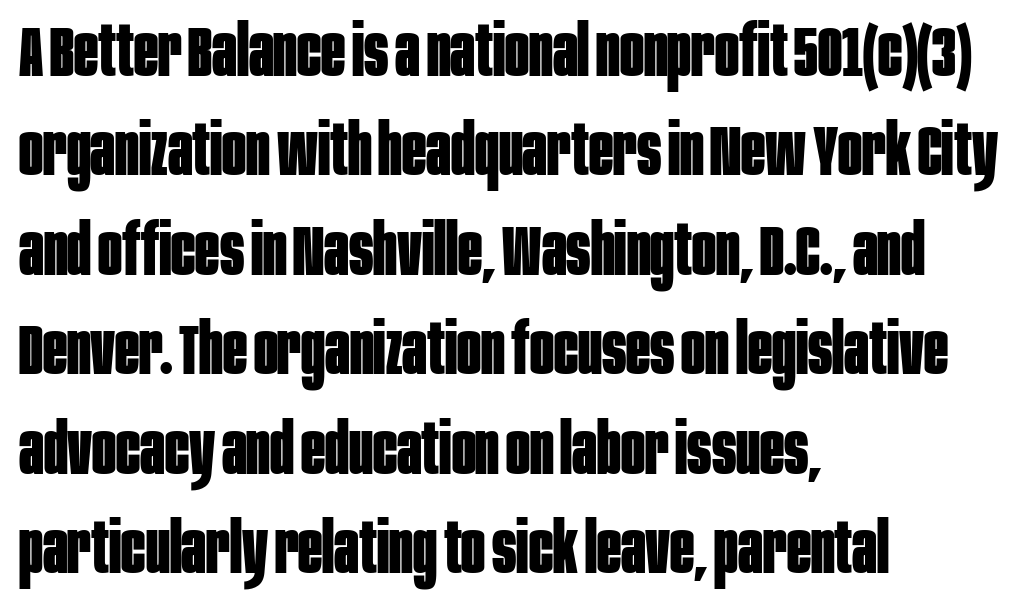
Q: Is the text bold? A: Yes.
Q: Is the text italic (slanted)? A: No, it is upright.
Q: Is the typeface a serif or a sans-serif typeface? A: Sans-serif.
Q: Is the text underlined? A: No.
Q: How is the paragraph aligned? A: Left-aligned.
Q: Is the spacing between letters normal or unusually wide? A: Normal.
Q: Is the spacing between lines tight, normal or loose? A: Normal.
Q: Width (condensed, normal, or wide)? A: Condensed.
Q: Stroke contrast? A: Low.
Q: x-height? A: Large.
Q: Monospaced? A: No.
